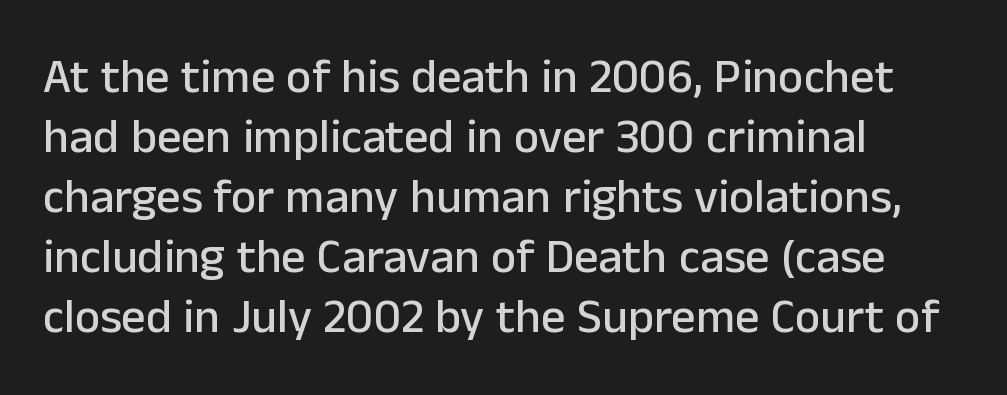
This rendering features lettering with no underline. Nobody touched the tracking dial on this one. Observe the absence of serifs on each vertical stroke in this sample. The face used here is proportionally spaced, like ordinary book or web type. The paragraph has a hard left edge and a soft right edge.
